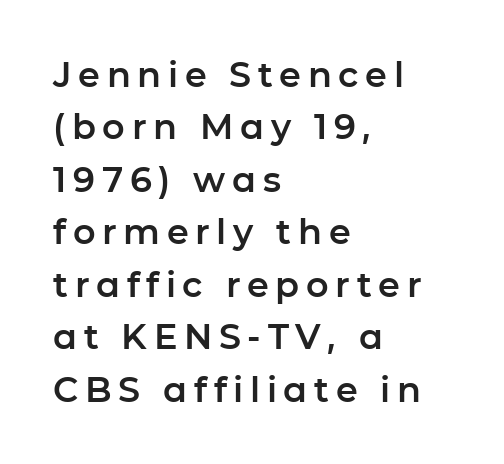
Unlike a traditional serif, this face leaves its strokes unadorned. Each row of text sits above clean, open space. Horizontally, the lines are justified to the leading edge only. Line spacing here is normal.
